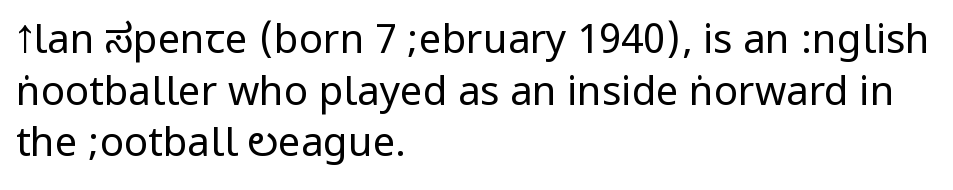
Q: Is the text bold? A: No.
Q: Is the text italic (slanted)? A: No, it is upright.
Q: Is the typeface a serif or a sans-serif typeface? A: Sans-serif.
Q: Is the text underlined? A: No.
Q: How is the paragraph aligned? A: Left-aligned.
Q: Is the spacing between letters normal or unusually wide? A: Normal.
Q: Is the spacing between lines tight, normal or loose? A: Normal.
Q: Width (condensed, normal, or wide)? A: Condensed.
Q: Stroke contrast? A: Low.
